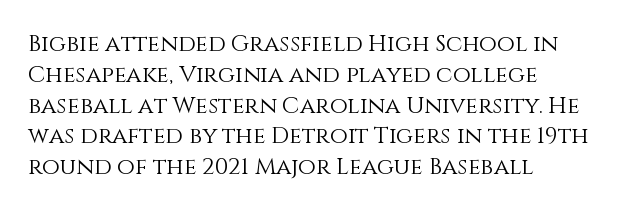
Q: Is the text bold? A: No.
Q: Is the text italic (slanted)? A: No, it is upright.
Q: Is the text underlined? A: No.
Q: How is the paragraph aligned? A: Left-aligned.
Q: Is the spacing between letters normal or unusually wide? A: Normal.
Q: Is the spacing between lines tight, normal or loose? A: Normal.
